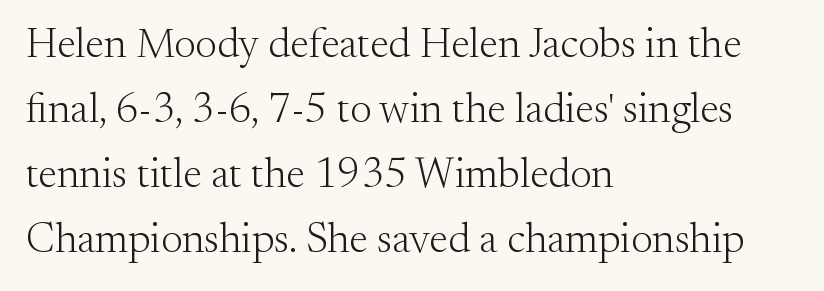
{"serif": "yes", "italic": "no", "bold": "no", "weight": "light", "width": "normal", "stroke_contrast": "medium", "x_height": "small", "monospaced": "no", "underline": "no", "align": "left", "line_spacing": "normal", "line_spacing_ratio": 1.55, "letter_spacing": "normal", "letter_spacing_em": 0.0, "glyph_px": 42}
